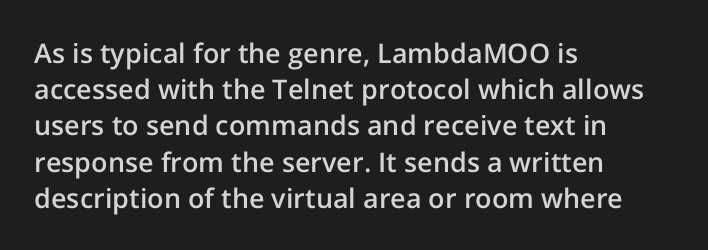
Q: Is the text bold? A: Semi-bold.
Q: Is the text italic (slanted)? A: No, it is upright.
Q: Is the text underlined? A: No.
Q: How is the paragraph aligned? A: Left-aligned.
Q: Is the spacing between letters normal or unusually wide? A: Normal.
Q: Is the spacing between lines tight, normal or loose? A: Normal.
